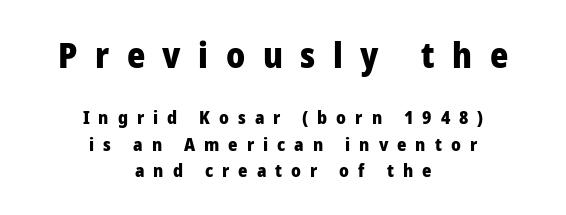
The composition opens big and finishes small. The font family rendered here belongs to the sans-serif group. The space directly below the letters is spotless. Does the weight exceed regular? Yes, all the way to bold. A typesetter would mark this as roman, not italic.
